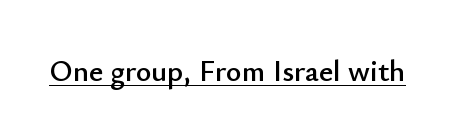
Characters follow at the spacing the type designer built in. Is there an underline? Yes — a line sits under the letters. Style check: upright. Typographically, this falls in the sans-serif category. These lines are rendered in a variable-pitch font.
